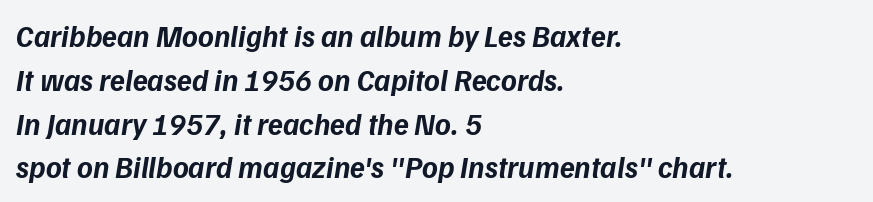
{"italic": "yes", "lean": "right", "slant_degrees": 9, "bold": "yes", "weight": "bold", "width": "normal", "stroke_contrast": "low", "x_height": "medium", "monospaced": "no", "underline": "no", "align": "left", "line_spacing": "normal", "line_spacing_ratio": 1.46, "letter_spacing": "normal", "letter_spacing_em": 0.0, "glyph_px": 30}
